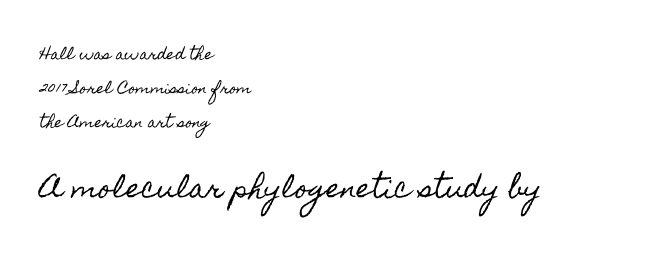
Q: Is the text italic (slanted)? A: Yes.
Q: Is the text underlined? A: No.
Q: How is the paragraph aligned? A: Left-aligned.
Q: Is the spacing between letters normal or unusually wide? A: Normal.
Q: Is the spacing between lines tight, normal or loose? A: Loose.
Q: Which block of text is set in a larger size, the first (top) or the second (bottom)? A: The second (bottom) one.
